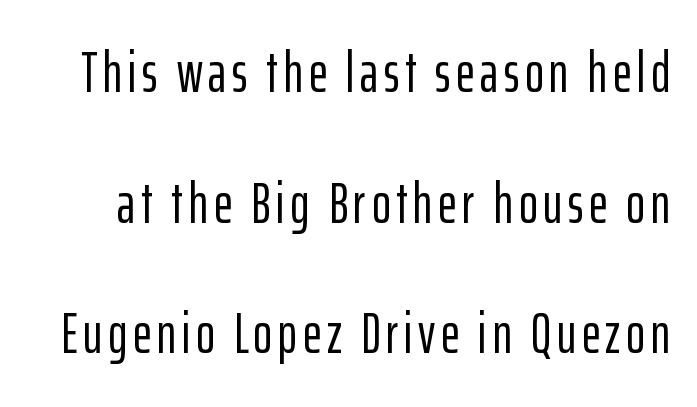
Q: Is the text italic (slanted)? A: No, it is upright.
Q: Is the typeface a serif or a sans-serif typeface? A: Sans-serif.
Q: Is the text underlined? A: No.
Q: Is the spacing between lines tight, normal or loose? A: Loose.
Q: Width (condensed, normal, or wide)? A: Condensed.
Q: Stroke contrast? A: Low.
Q: x-height? A: Medium.
Q: Monospaced? A: No.
